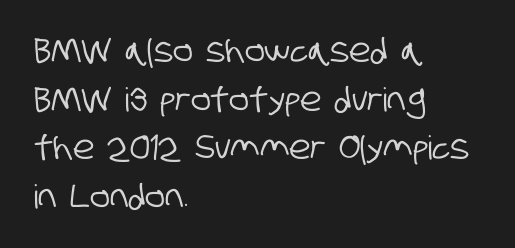
The image shows 33 px condensed sans-serif type; set left-aligned, normal line spacing (1.47x), normal letter spacing, not underlined; low stroke contrast and a large x-height.
